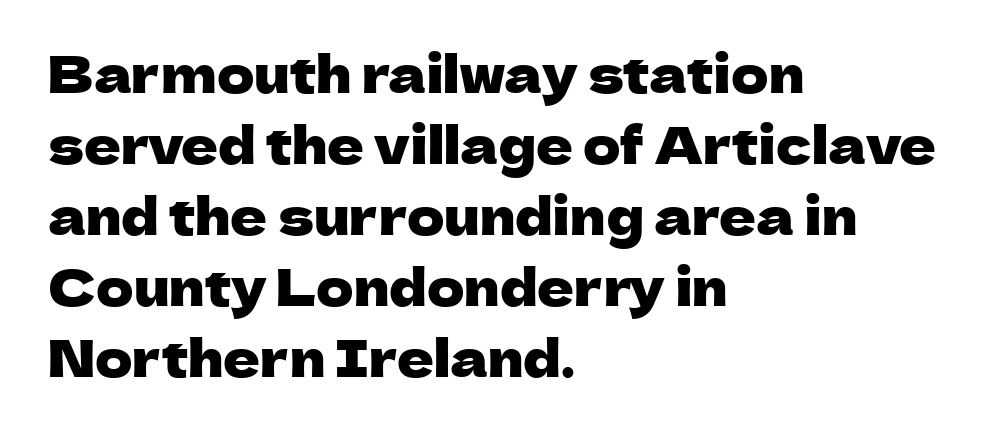
Q: Is the text italic (slanted)? A: No, it is upright.
Q: Is the typeface a serif or a sans-serif typeface? A: Sans-serif.
Q: Is the text underlined? A: No.
Q: How is the paragraph aligned? A: Left-aligned.
Q: Is the spacing between letters normal or unusually wide? A: Normal.
Q: Is the spacing between lines tight, normal or loose? A: Normal.
Q: Width (condensed, normal, or wide)? A: Normal.
Q: Stroke contrast? A: Low.
Q: x-height? A: Medium.
Q: Monospaced? A: No.
